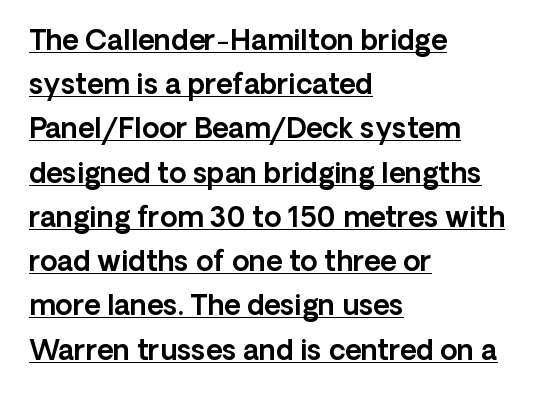
This sample uses an upright cut, with every glyph sitting square on the baseline. Each line starts at the same left margin while the right side varies. Note the varied advance widths — an 'i' is clearly narrower than an 'm'. Serif or sans? Sans — the stroke terminals are bare. Tracking value appears to be zero — textbook default spacing.
